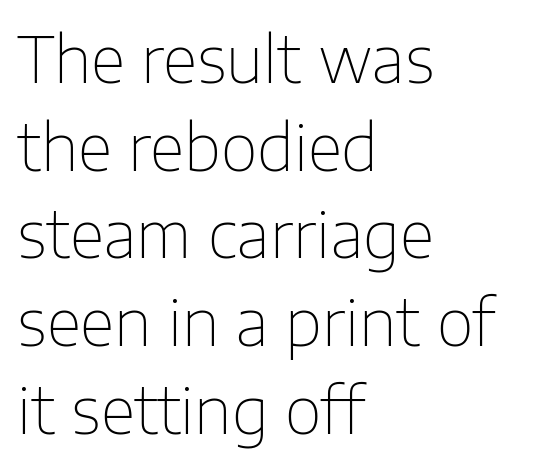
Q: Is the text bold? A: No.
Q: Is the text italic (slanted)? A: No, it is upright.
Q: Is the typeface a serif or a sans-serif typeface? A: Sans-serif.
Q: Is the text underlined? A: No.
Q: How is the paragraph aligned? A: Left-aligned.
Q: Is the spacing between letters normal or unusually wide? A: Normal.
Q: Is the spacing between lines tight, normal or loose? A: Normal.
Q: Width (condensed, normal, or wide)? A: Normal.
Q: Stroke contrast? A: Low.
Q: x-height? A: Medium.
Q: Monospaced? A: No.
